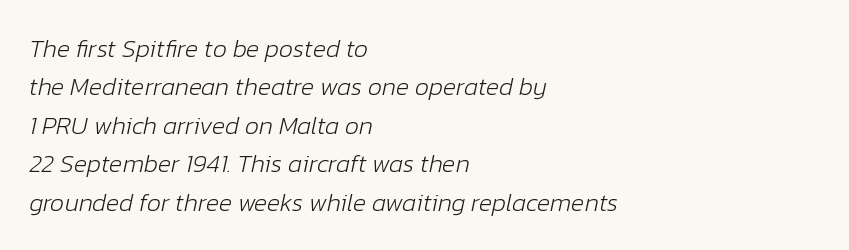
Characters follow at the spacing the type designer built in. The ragged edge is on the right, which tells us the setting is flush left. Beneath every word, the page is bare. Leading matches the norm, producing a regular column. Is the type slanted? Yes — the strokes lean at a clear angle. Weight class: somewhere from thin through regular.
